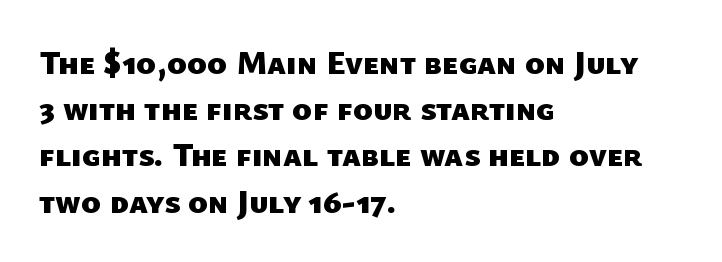
{"serif": "no", "bold": "yes", "weight": "heavy", "width": "normal", "stroke_contrast": "low", "x_height": "medium", "monospaced": "no", "underline": "no", "align": "left", "line_spacing": "normal", "line_spacing_ratio": 1.4, "letter_spacing": "normal", "letter_spacing_em": 0.0, "glyph_px": 33}
